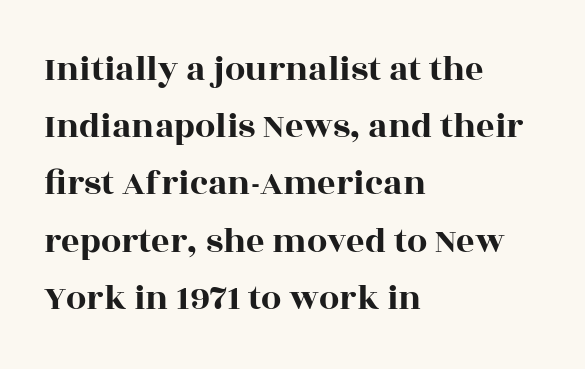
{"serif": "yes", "italic": "no", "width": "wide", "x_height": "large", "monospaced": "no", "underline": "no", "align": "left", "line_spacing": "normal", "line_spacing_ratio": 1.59, "letter_spacing": "normal", "letter_spacing_em": 0.0, "glyph_px": 36}
